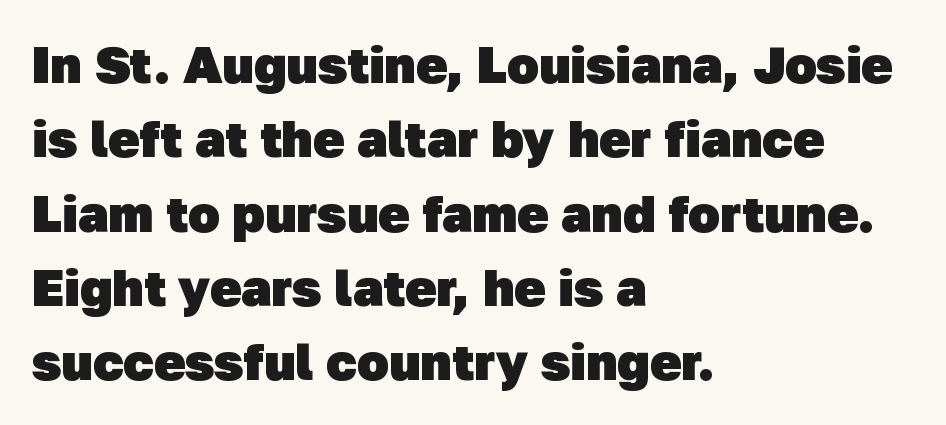
Compared with typical body copy, the letter spacing here is the same. Varying glyph widths throughout — classic text-font behaviour. Alignment: flush left. Regarding leading, the lines here are spaced in the standard way.
